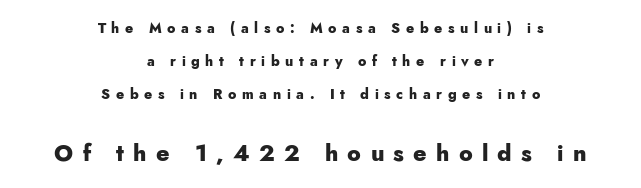
{"italic": "no", "bold": "yes", "underline": "no", "align": "center", "line_spacing": "loose", "line_spacing_ratio": 2.37, "letter_spacing": "wide", "letter_spacing_em": 0.4, "larger_block": "second", "size_ratio": 1.64, "glyph_px": 23}
